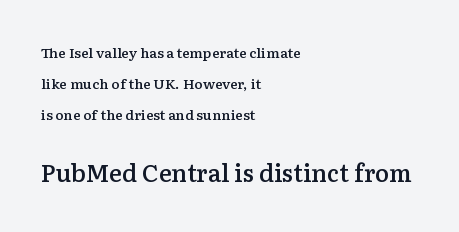
{"italic": "no", "bold": "semi", "underline": "no", "align": "left", "line_spacing": "loose", "line_spacing_ratio": 2.21, "letter_spacing": "normal", "letter_spacing_em": 0.0, "larger_block": "second", "size_ratio": 1.71, "glyph_px": 24}
